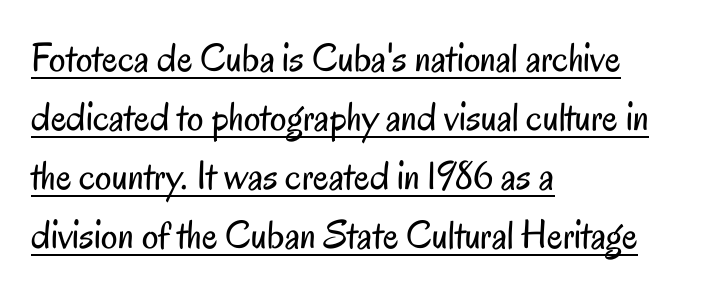
Q: Is the text bold? A: No.
Q: Is the text italic (slanted)? A: No, it is upright.
Q: Is the typeface a serif or a sans-serif typeface? A: Sans-serif.
Q: Is the text underlined? A: Yes.
Q: How is the paragraph aligned? A: Left-aligned.
Q: Is the spacing between letters normal or unusually wide? A: Normal.
Q: Is the spacing between lines tight, normal or loose? A: Normal.
Q: Width (condensed, normal, or wide)? A: Condensed.
Q: Stroke contrast? A: Low.
Q: x-height? A: Small.
Q: Monospaced? A: No.
